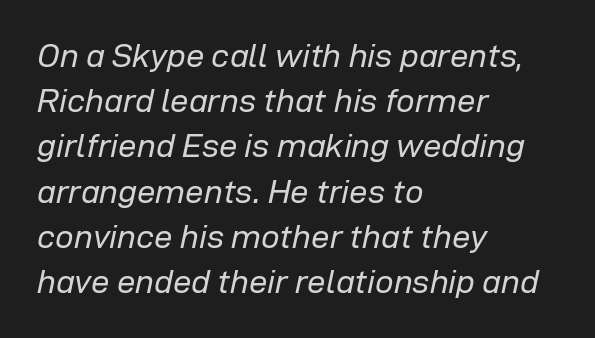
A typesetter would call this zero additional tracking. Layout note: lines flush left. Vertical stems look standard width or narrower in stroke. In terms of posture, this sample is oblique. Is this a fixed-width face? No — the glyphs have proportional, varying widths.
